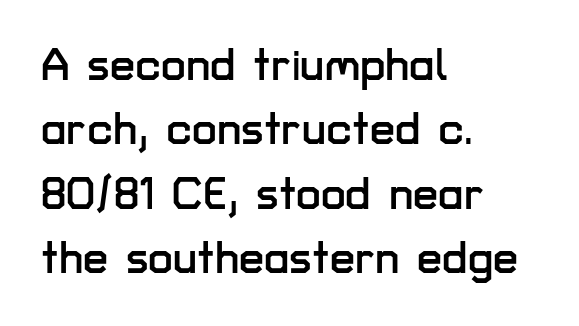
Q: Is the text italic (slanted)? A: No, it is upright.
Q: Is the typeface a serif or a sans-serif typeface? A: Sans-serif.
Q: Is the text underlined? A: No.
Q: How is the paragraph aligned? A: Left-aligned.
Q: Is the spacing between letters normal or unusually wide? A: Normal.
Q: Is the spacing between lines tight, normal or loose? A: Normal.
Q: Width (condensed, normal, or wide)? A: Normal.
Q: Stroke contrast? A: Low.
Q: x-height? A: Medium.
Q: Monospaced? A: No.
